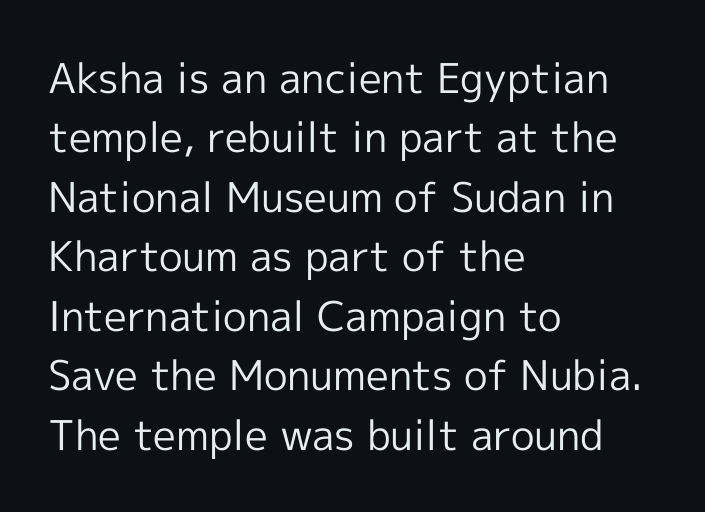
Standard letterfit; no display-style spreading of the glyphs. Descenders hang freely into open space. The face used here is proportionally spaced, like ordinary book or web type. To sum up the face: it is a sans, with no serifs.
